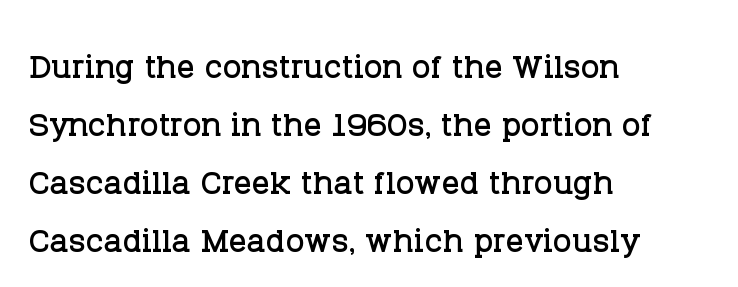
Q: Is the text italic (slanted)? A: No, it is upright.
Q: Is the typeface a serif or a sans-serif typeface? A: Serif.
Q: Is the text underlined? A: No.
Q: How is the paragraph aligned? A: Left-aligned.
Q: Is the spacing between letters normal or unusually wide? A: Normal.
Q: Is the spacing between lines tight, normal or loose? A: Normal.
Q: Width (condensed, normal, or wide)? A: Normal.
Q: Stroke contrast? A: Low.
Q: x-height? A: Large.
Q: Monospaced? A: No.
